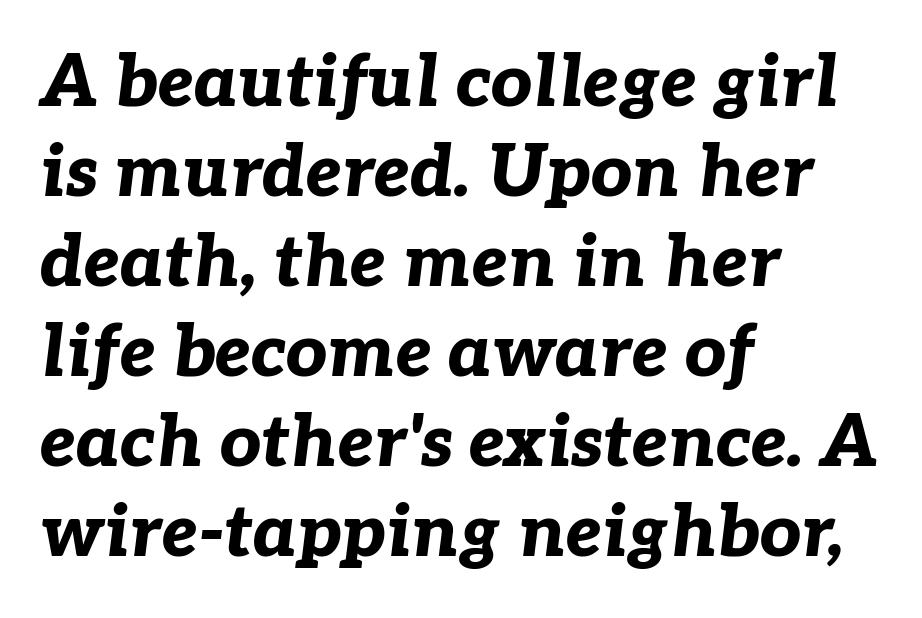
Q: Is the text bold? A: Yes.
Q: Is the text italic (slanted)? A: Yes, it leans right by about 7 degrees.
Q: Is the text underlined? A: No.
Q: How is the paragraph aligned? A: Left-aligned.
Q: Is the spacing between letters normal or unusually wide? A: Normal.
Q: Is the spacing between lines tight, normal or loose? A: Normal.
Q: Width (condensed, normal, or wide)? A: Normal.
Q: Stroke contrast? A: Low.
Q: x-height? A: Medium.
Q: Monospaced? A: No.
